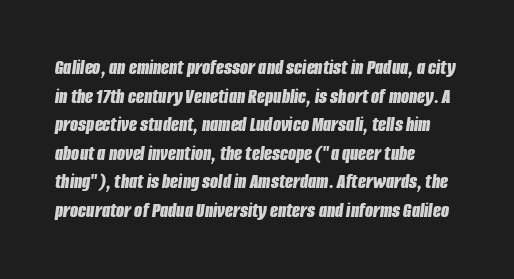
{"italic": "yes", "lean": "right", "slant_degrees": 8, "bold": "yes", "underline": "no", "align": "left", "line_spacing": "normal", "line_spacing_ratio": 1.36, "letter_spacing": "normal", "letter_spacing_em": 0.0, "glyph_px": 21}
